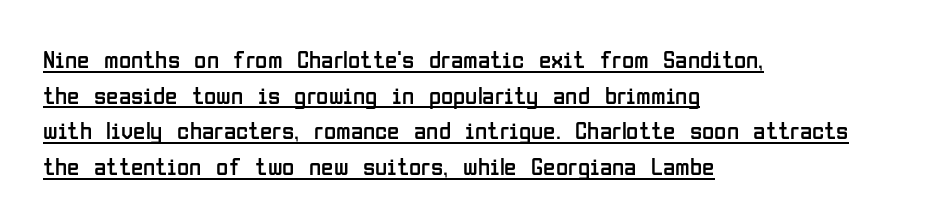
Q: Is the text bold? A: No.
Q: Is the text italic (slanted)? A: No, it is upright.
Q: Is the text underlined? A: Yes.
Q: How is the paragraph aligned? A: Left-aligned.
Q: Is the spacing between letters normal or unusually wide? A: Normal.
Q: Is the spacing between lines tight, normal or loose? A: Normal.
